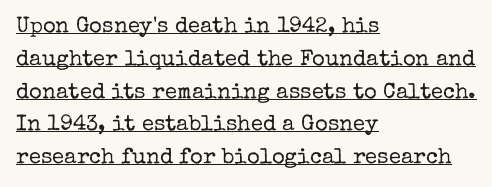
The image shows 22 px text type, upright; set left-aligned, normal line spacing (1.49x), normal letter spacing, underlined.
